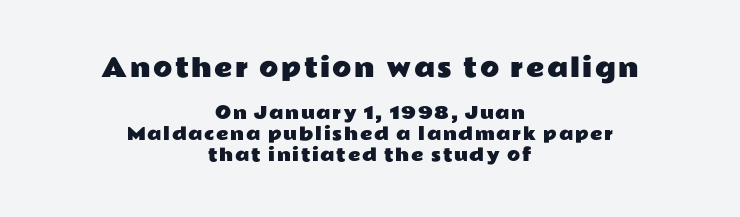
{"italic": "no", "underline": "no", "align": "center", "line_spacing_ratio": 1.23, "larger_block": "first", "size_ratio": 1.47, "glyph_px": 25}
